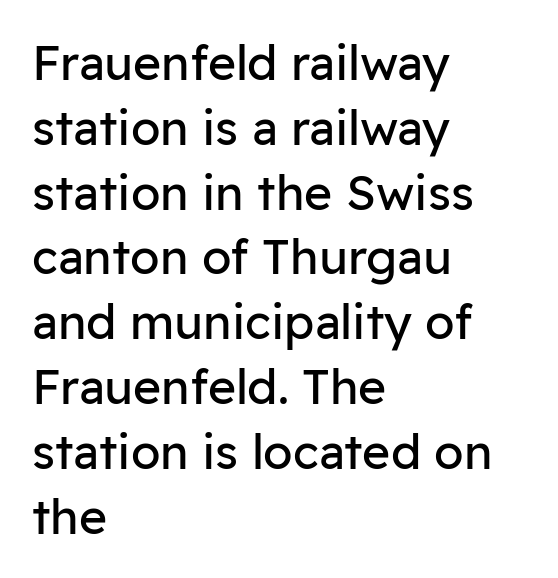
The image shows 48 px regular-weight sans-serif type, upright; set left-aligned, normal line spacing (1.35x), normal letter spacing, not underlined; low stroke contrast and a medium x-height.
